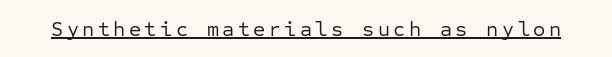
The image shows 21 px text type, upright; set underlined.
